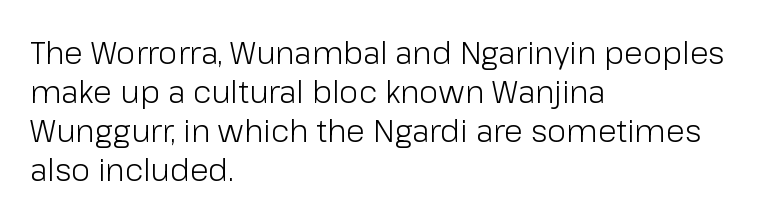
The image shows 31 px light sans-serif type, upright; set left-aligned, normal line spacing (1.26x), normal letter spacing, not underlined; low stroke contrast and a medium x-height.
